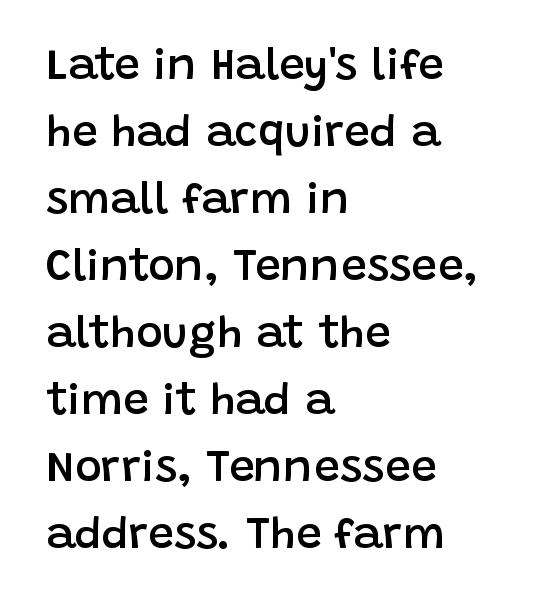
{"serif": "no", "italic": "no", "bold": "semi", "weight": "semibold", "width": "normal", "stroke_contrast": "low", "x_height": "large", "monospaced": "no", "underline": "no", "align": "left", "line_spacing": "normal", "line_spacing_ratio": 1.49, "letter_spacing": "normal", "letter_spacing_em": 0.0, "glyph_px": 45}
